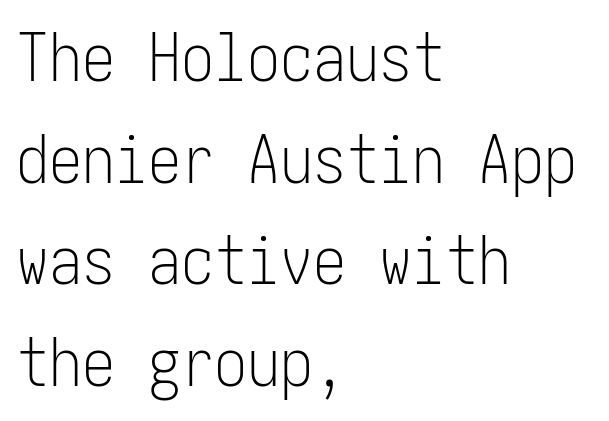
Q: Is the text bold? A: No.
Q: Is the text italic (slanted)? A: No, it is upright.
Q: Is the typeface a serif or a sans-serif typeface? A: Sans-serif.
Q: Is the text underlined? A: No.
Q: How is the paragraph aligned? A: Left-aligned.
Q: Is the spacing between letters normal or unusually wide? A: Normal.
Q: Is the spacing between lines tight, normal or loose? A: Normal.
Q: Width (condensed, normal, or wide)? A: Condensed.
Q: Stroke contrast? A: Low.
Q: x-height? A: Medium.
